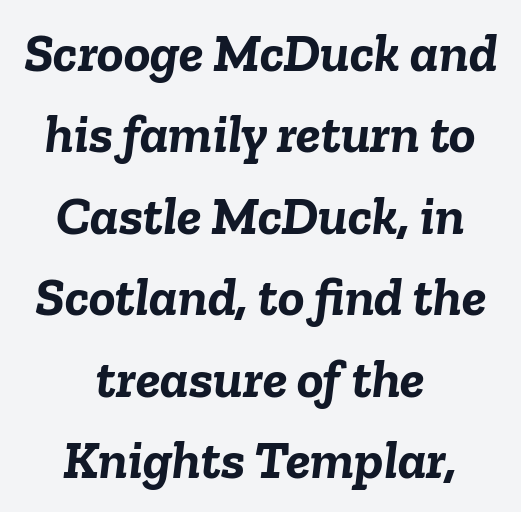
{"italic": "yes", "lean": "right", "slant_degrees": 6, "bold": "yes", "weight": "semibold", "width": "normal", "stroke_contrast": "low", "x_height": "medium", "monospaced": "no", "underline": "no", "align": "center", "line_spacing": "normal", "line_spacing_ratio": 1.48, "letter_spacing": "normal", "letter_spacing_em": 0.0, "glyph_px": 55}
